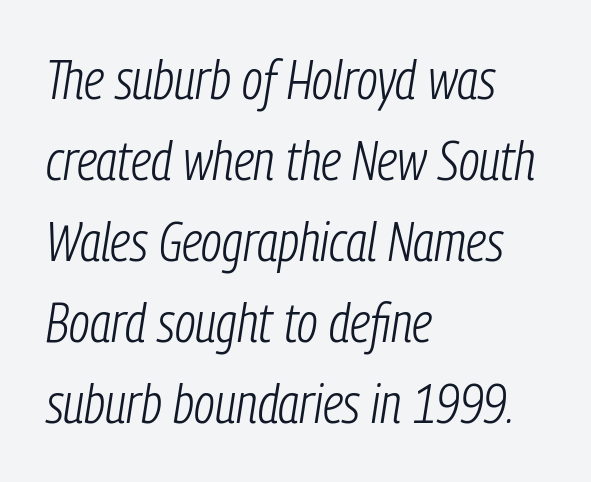
Would a proofreader flag this as italicized? Yes. A light-to-regular cut is what we see here. Has an underline been added? It has not. This sample uses plain, unmodified letter spacing. A typesetter would call this leading conventional body-copy spacing. This sample has the flowing, uneven cadence of proportional lettering.
